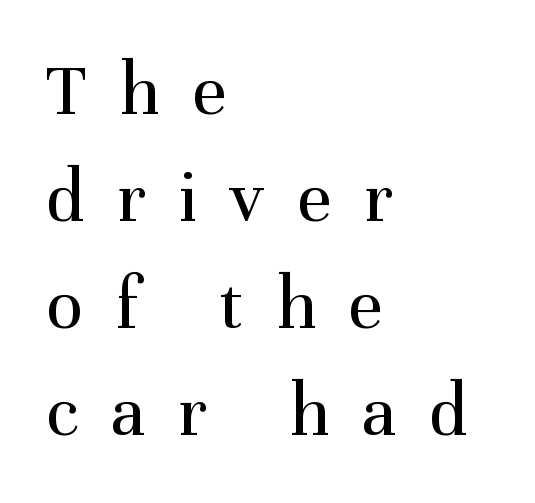
The image shows 77 px regular-weight serif type, upright; set left-aligned, normal line spacing (1.39x), unusually wide letter spacing (+0.42 em), not underlined; medium stroke contrast and a medium x-height.
